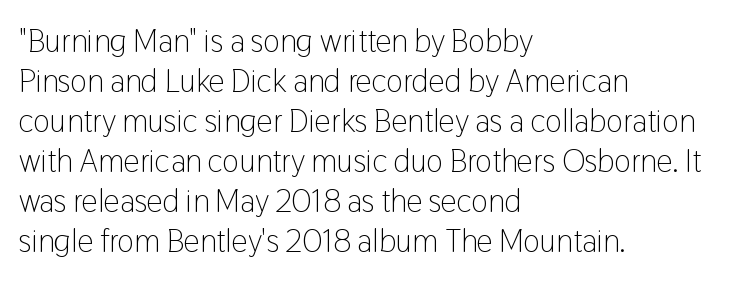
{"serif": "no", "italic": "no", "bold": "no", "weight": "light", "width": "condensed", "stroke_contrast": "low", "x_height": "medium", "monospaced": "no", "underline": "no", "align": "left", "line_spacing": "normal", "line_spacing_ratio": 1.25, "letter_spacing": "normal", "letter_spacing_em": 0.0, "glyph_px": 32}
